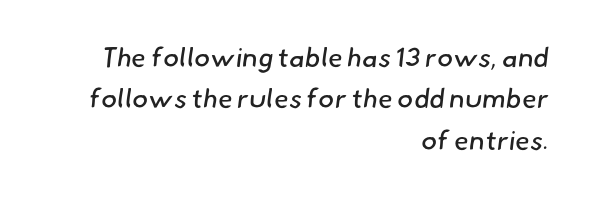
{"bold": "no", "underline": "no", "align": "right", "line_spacing": "normal", "line_spacing_ratio": 1.53, "letter_spacing": "normal", "letter_spacing_em": 0.0, "glyph_px": 27}
